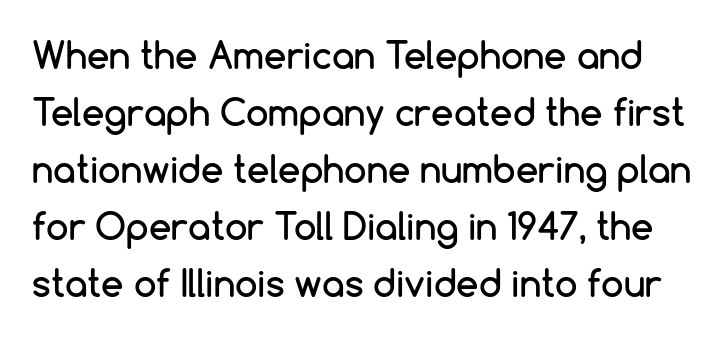
The image shows 36 px sans-serif type, upright; set normal line spacing (1.58x), normal letter spacing, not underlined; low stroke contrast and a medium x-height.
